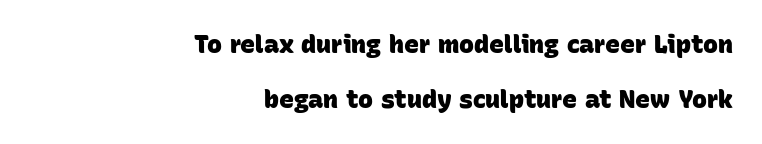
The image shows 25 px bold type; set right-aligned, loose line spacing (2.2x), normal letter spacing, not underlined.
